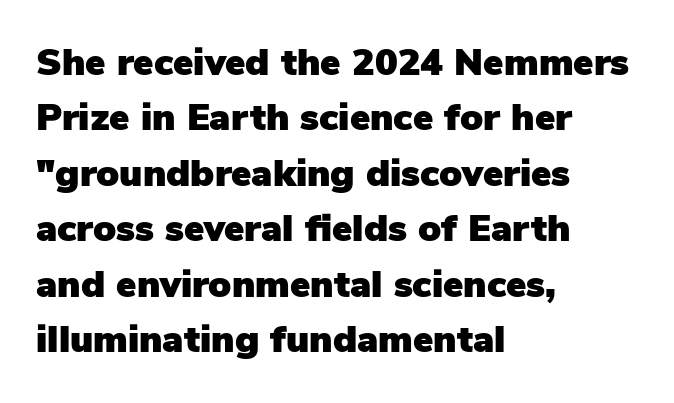
Q: Is the text italic (slanted)? A: No, it is upright.
Q: Is the typeface a serif or a sans-serif typeface? A: Sans-serif.
Q: Is the text underlined? A: No.
Q: How is the paragraph aligned? A: Left-aligned.
Q: Is the spacing between letters normal or unusually wide? A: Normal.
Q: Is the spacing between lines tight, normal or loose? A: Normal.
Q: Width (condensed, normal, or wide)? A: Normal.
Q: Stroke contrast? A: Low.
Q: x-height? A: Medium.
Q: Monospaced? A: No.
